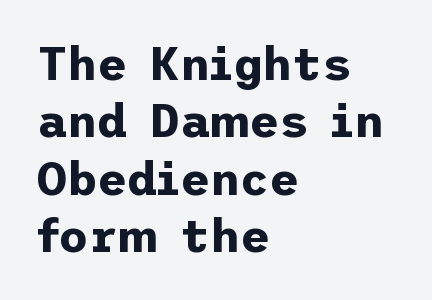
{"serif": "no", "italic": "no", "bold": "yes", "weight": "bold", "width": "normal", "stroke_contrast": "low", "x_height": "medium", "underline": "no", "align": "left", "line_spacing": "normal", "line_spacing_ratio": 1.25, "letter_spacing": "normal", "letter_spacing_em": 0.0, "glyph_px": 46}
